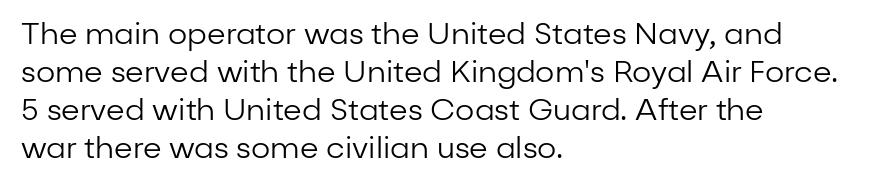
{"serif": "no", "italic": "no", "bold": "no", "weight": "regular", "width": "normal", "stroke_contrast": "low", "x_height": "medium", "monospaced": "no", "underline": "no", "align": "left", "line_spacing": "normal", "line_spacing_ratio": 1.27, "letter_spacing": "normal", "letter_spacing_em": 0.0, "glyph_px": 30}
